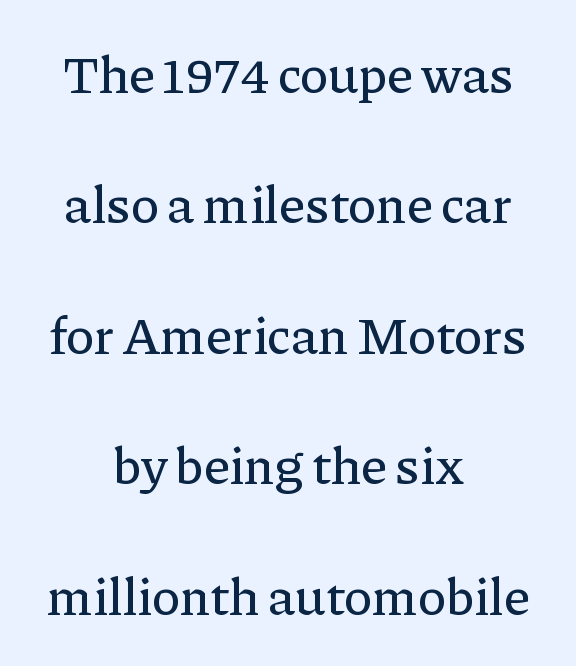
The image shows 53 px serif type, upright; set centered, loose line spacing (2.46x), normal letter spacing, not underlined; low stroke contrast and a medium x-height.
